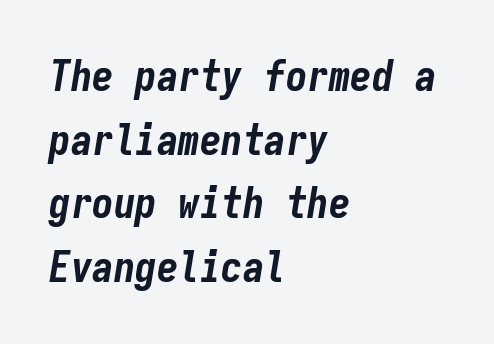
These lines are rendered in a fixed-pitch font. Emphasis by weight is at full strength: bold. Italic: yes, the glyphs are oblique. Is the block centered? No — it sits flush against the left margin. This rendering leaves character spacing at its baseline value. Compared with typical paragraphs, the rows here are spaced about the same.
